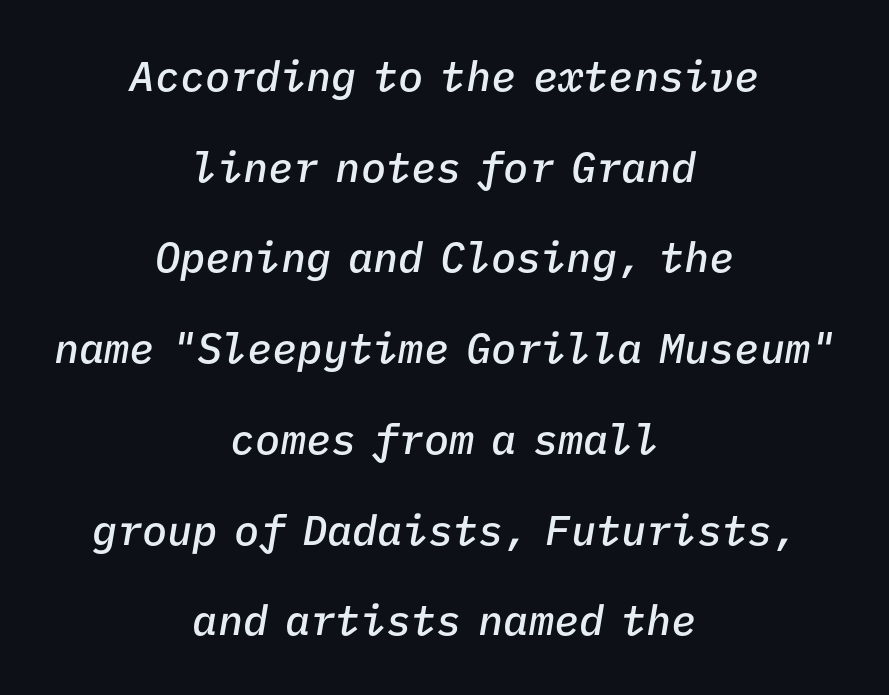
What stands out about the letter spacing? Nothing — it is the standard amount. Does the lettering tilt? It does — this is italic. The rendering uses typewriter-style spacing with identical character cells. Horizontal bands of white between lines are thick stripes. Typeset on center — no edge is straight. Words float on clear page, feet unadorned.
